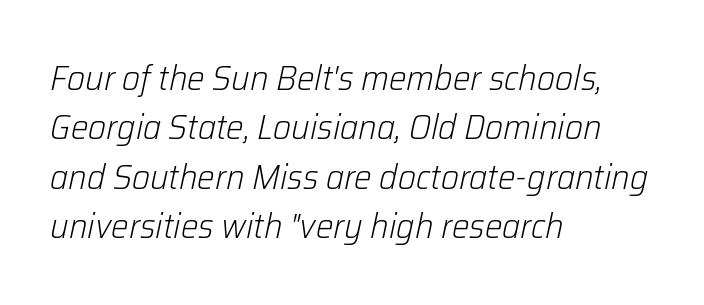
Line starts are locked; line ends wander. Unmarked baselines from the first word to the last. What stands out about the letter spacing? Nothing — it is the standard amount. The specimen reads as italic at a glance. The characters are drawn with everyday or finer stroke widths.
